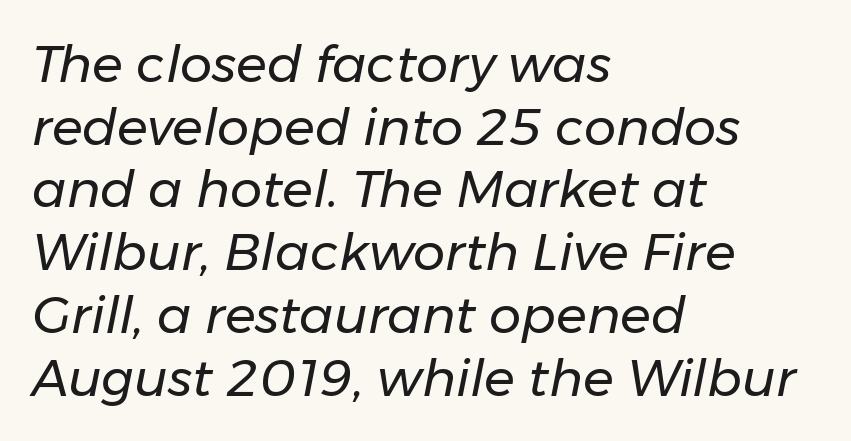
{"italic": "yes", "lean": "right", "slant_degrees": 11, "bold": "no", "weight": "regular", "width": "normal", "stroke_contrast": "low", "x_height": "medium", "monospaced": "no", "underline": "no", "align": "left", "line_spacing_ratio": 1.23, "letter_spacing": "normal", "letter_spacing_em": 0.0, "glyph_px": 51}
